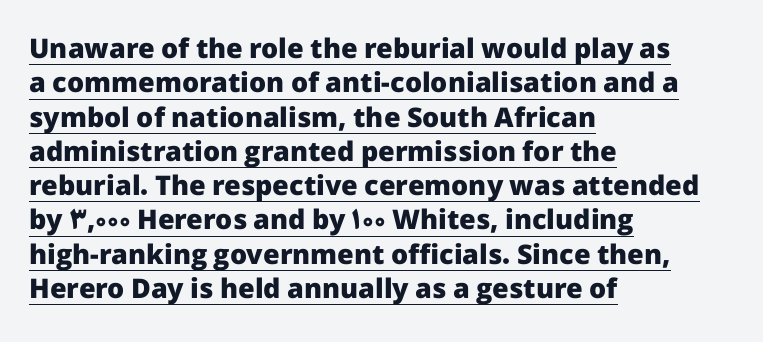
Words appear dense and cohesive because spacing is normal. Leading: standard. The typesetting leans heavy: a genuine bold. The typesetter has applied underlining to the passage shown. Italic: no, the glyphs are upright roman. Caption: multi-line text, flush left, ragged right.
